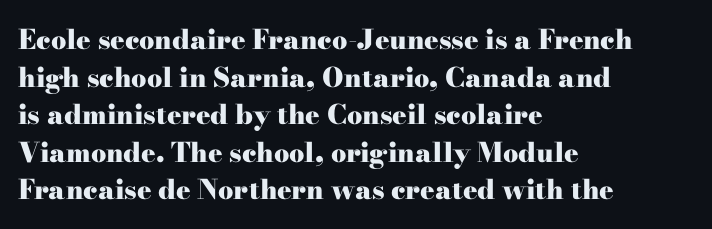
The image shows 27 px bold type, upright; set left-aligned, normal line spacing (1.39x), normal letter spacing, not underlined.
